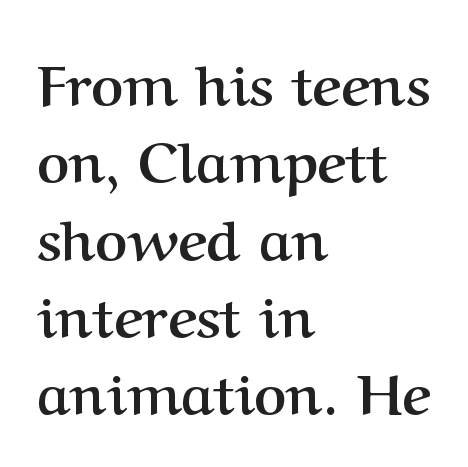
{"serif": "yes", "italic": "no", "bold": "yes", "weight": "semibold", "width": "normal", "stroke_contrast": "medium", "x_height": "medium", "monospaced": "no", "underline": "no", "align": "left", "line_spacing": "normal", "line_spacing_ratio": 1.38, "letter_spacing": "normal", "letter_spacing_em": 0.0, "glyph_px": 56}
